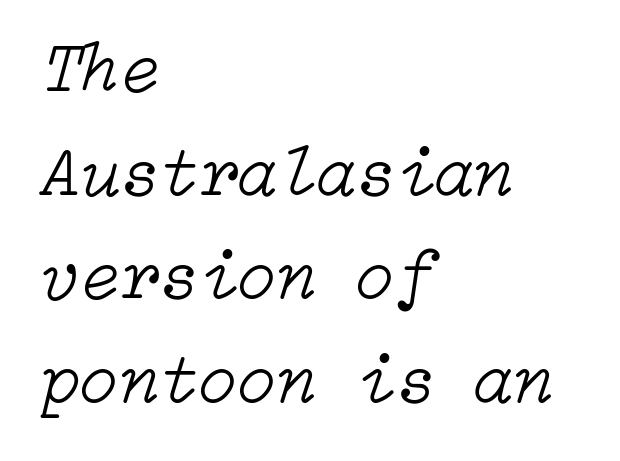
{"italic": "yes", "lean": "right", "slant_degrees": 15, "bold": "no", "weight": "light", "width": "normal", "stroke_contrast": "low", "x_height": "medium", "underline": "no", "align": "left", "line_spacing": "normal", "line_spacing_ratio": 1.44, "letter_spacing": "normal", "letter_spacing_em": 0.0, "glyph_px": 72}
